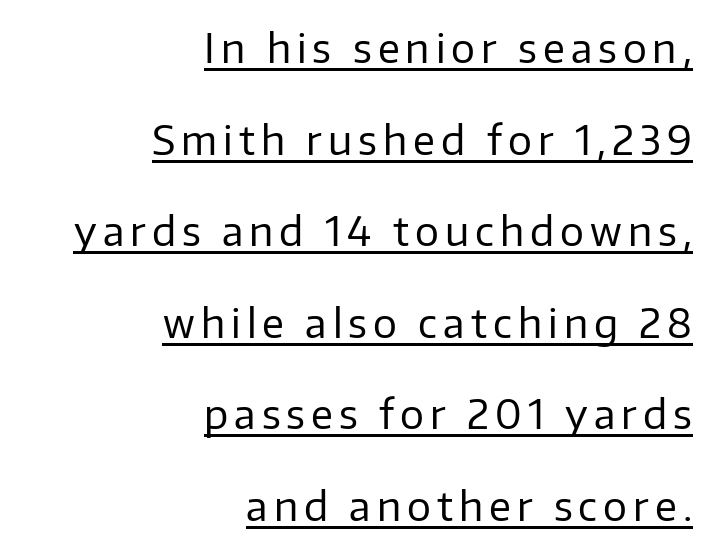
The image shows 40 px regular-weight sans-serif type, upright; set right-aligned, loose line spacing (2.29x), underlined; low stroke contrast and a medium x-height.
